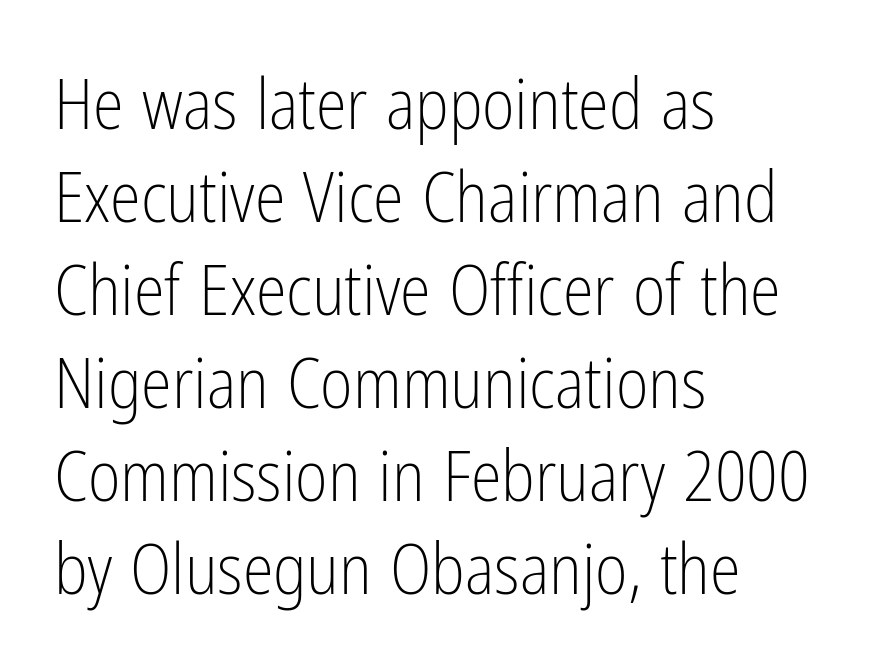
The image shows 70 px light, condensed sans-serif type, upright; set left-aligned, normal line spacing (1.33x), normal letter spacing, not underlined; low stroke contrast and a medium x-height.
